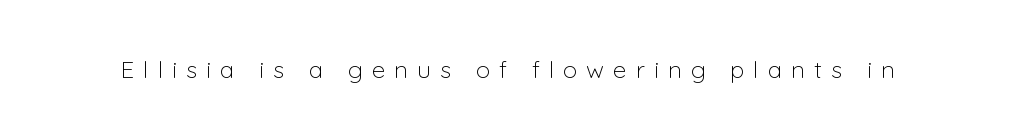
{"italic": "no", "bold": "no", "underline": "no", "letter_spacing": "wide", "letter_spacing_em": 0.38, "glyph_px": 24}
